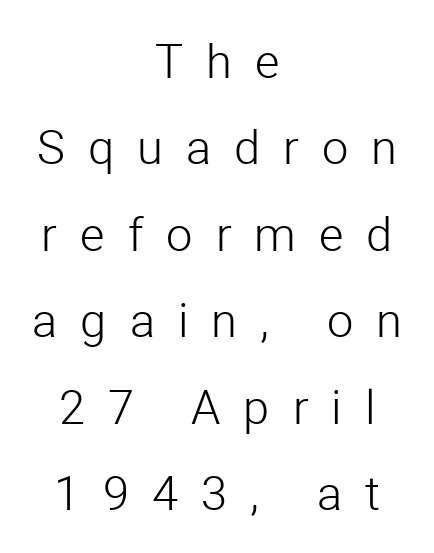
The image shows 47 px light sans-serif type, upright; set centered, line spacing 1.84x, unusually wide letter spacing (+0.49 em), not underlined; low stroke contrast and a medium x-height.
